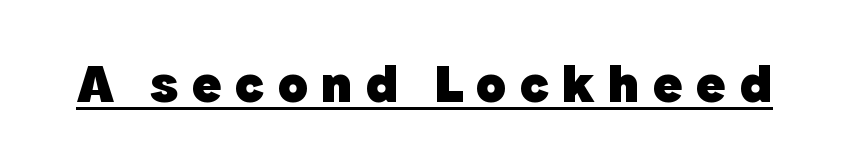
Q: Is the text bold? A: Yes.
Q: Is the text italic (slanted)? A: No, it is upright.
Q: Is the typeface a serif or a sans-serif typeface? A: Sans-serif.
Q: Is the text underlined? A: Yes.
Q: Is the spacing between letters normal or unusually wide? A: Unusually wide.
Q: Width (condensed, normal, or wide)? A: Normal.
Q: x-height? A: Medium.
Q: Monospaced? A: No.
